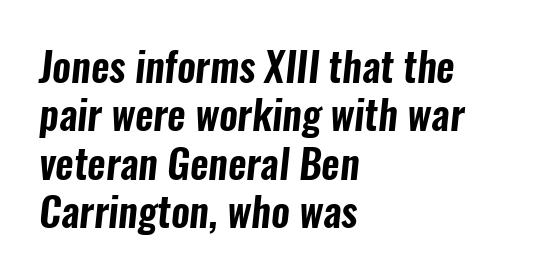
Q: Is the typeface a serif or a sans-serif typeface? A: Sans-serif.
Q: Is the text underlined? A: No.
Q: How is the paragraph aligned? A: Left-aligned.
Q: Is the spacing between letters normal or unusually wide? A: Normal.
Q: Width (condensed, normal, or wide)? A: Condensed.
Q: Stroke contrast? A: Low.
Q: x-height? A: Medium.
Q: Monospaced? A: No.
